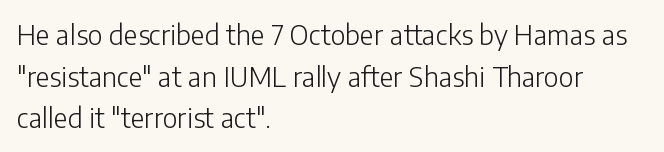
Q: Is the text bold? A: No.
Q: Is the text italic (slanted)? A: No, it is upright.
Q: Is the text underlined? A: No.
Q: How is the paragraph aligned? A: Left-aligned.
Q: Is the spacing between letters normal or unusually wide? A: Normal.
Q: Is the spacing between lines tight, normal or loose? A: Normal.
